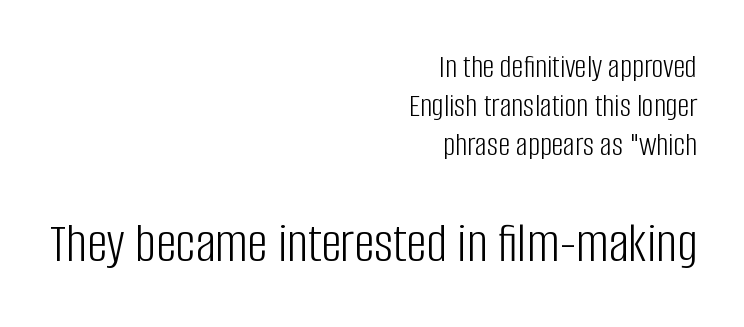
Q: Is the text bold? A: No.
Q: Is the text italic (slanted)? A: No, it is upright.
Q: Is the typeface a serif or a sans-serif typeface? A: Sans-serif.
Q: Is the text underlined? A: No.
Q: How is the paragraph aligned? A: Right-aligned.
Q: Is the spacing between letters normal or unusually wide? A: Normal.
Q: Which block of text is set in a larger size, the first (top) or the second (bottom)? A: The second (bottom) one.
Q: Width (condensed, normal, or wide)? A: Condensed.
Q: Stroke contrast? A: Low.
Q: x-height? A: Large.
Q: Monospaced? A: No.
